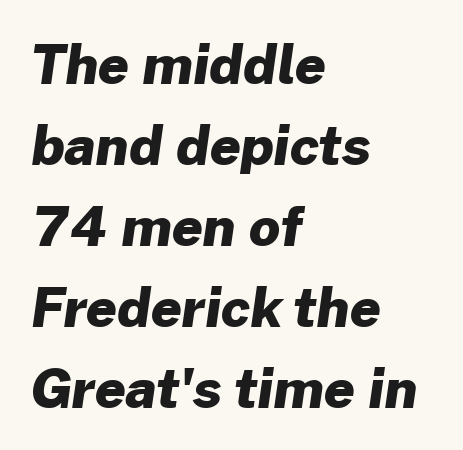
The image shows 54 px heavy sans-serif type; set left-aligned, normal line spacing (1.5x), normal letter spacing, not underlined; low stroke contrast and a medium x-height.
